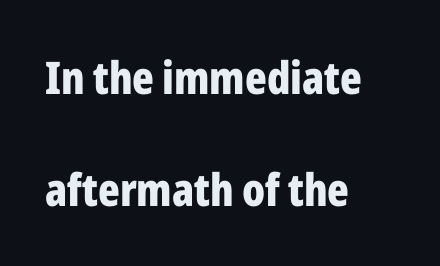
{"serif": "no", "italic": "no", "bold": "yes", "weight": "bold", "width": "condensed", "stroke_contrast": "low", "x_height": "medium", "monospaced": "no", "underline": "no", "align": "left", "line_spacing": "loose", "line_spacing_ratio": 2.49, "letter_spacing": "normal", "letter_spacing_em": 0.0, "glyph_px": 45}
